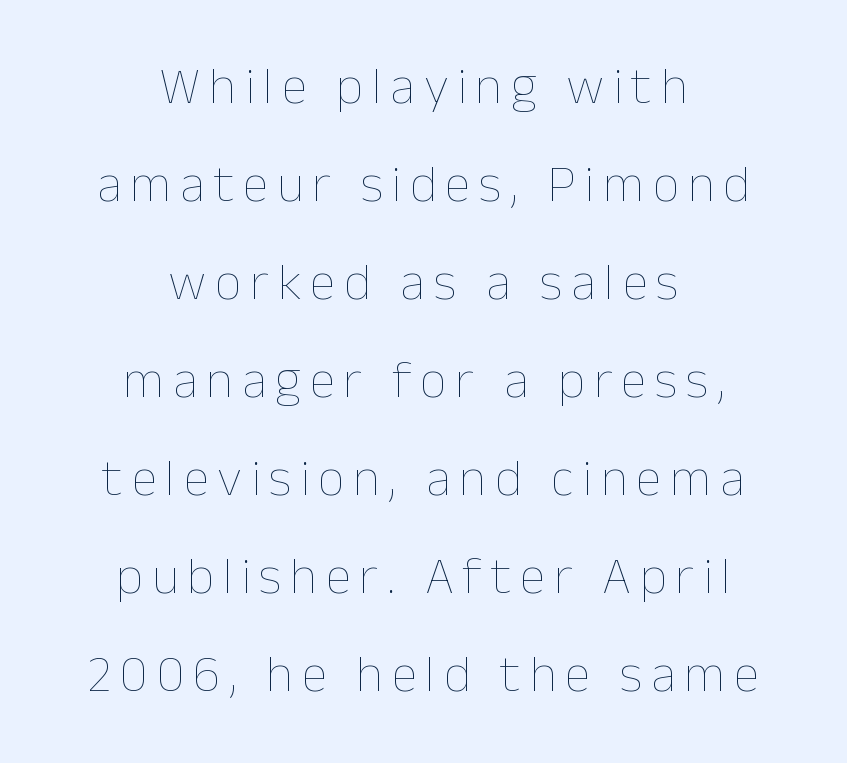
The area under the type is left untouched. The font's upright variant was chosen for this text. Is the type heavy? It reads as light-to-regular instead. The passage shown is typed in a proportional face where columns would drift. Every row of glyphs is offset so its center matches the block's center.
